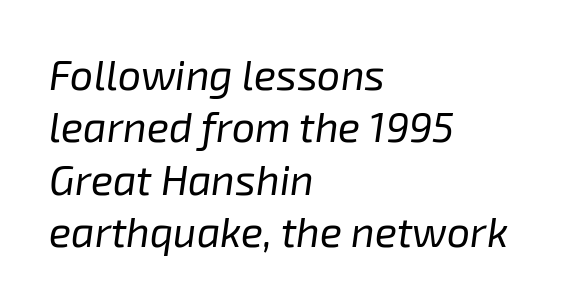
Letters have the restrained weight of plain body copy at most. The paragraph shown leans on its left margin. Think of a printed novel: that variable character pitch is what you see here. The space between consecutive lines is moderate. The type is set solid horizontally, with unmodified tracking.
